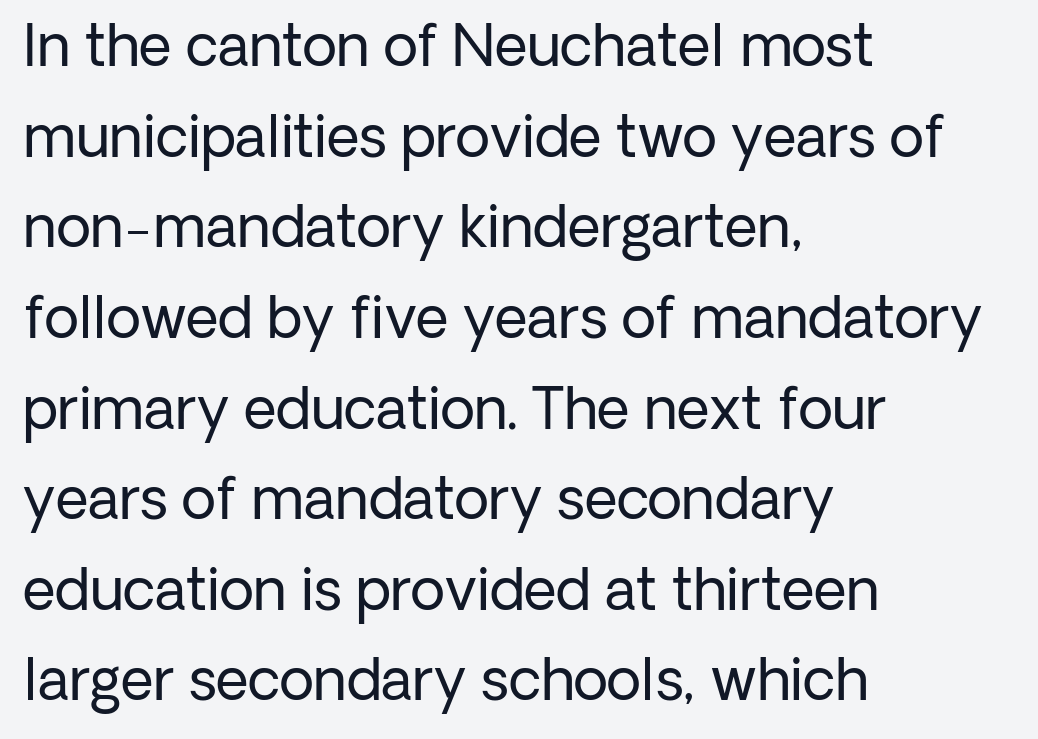
The image shows 57 px regular-weight sans-serif type, upright; set left-aligned, normal line spacing (1.59x), normal letter spacing, not underlined; low stroke contrast and a medium x-height.
